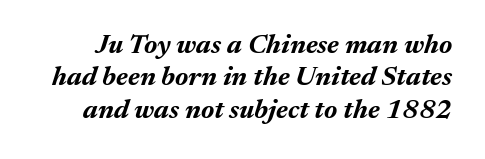
{"italic": "yes", "lean": "right", "slant_degrees": 17, "bold": "yes", "underline": "no", "line_spacing_ratio": 1.2, "letter_spacing": "normal", "letter_spacing_em": 0.0, "glyph_px": 27}
